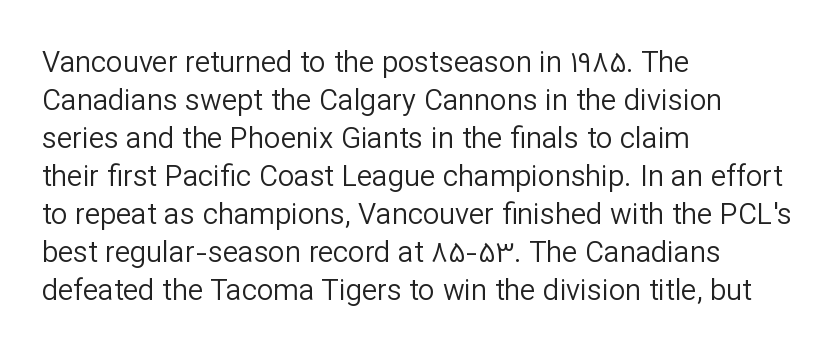
The font sits on the lighter half of the weight spectrum, regular included. The space between consecutive lines is moderate. Proportional: the letters do not fall into vertical columns. Unmarked baselines from the first word to the last.
